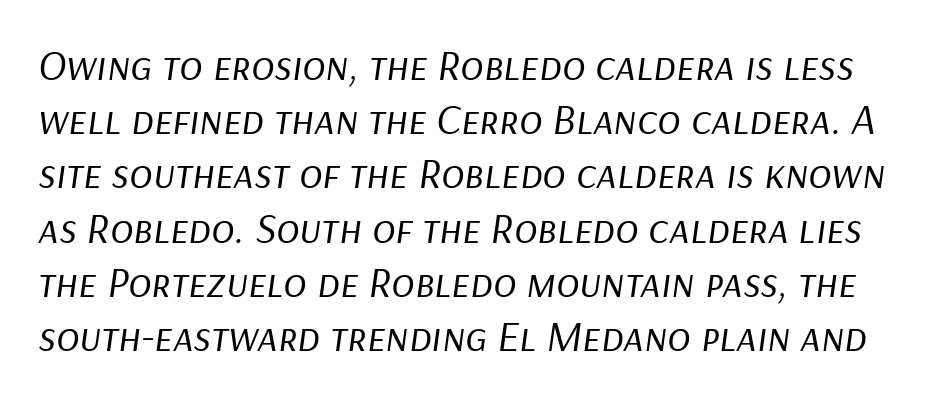
The image shows 43 px regular-weight type, italic (leaning right); set normal line spacing (1.26x), normal letter spacing, not underlined; low stroke contrast and a medium x-height.
